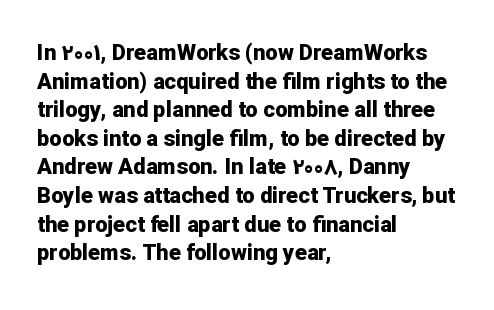
Q: Is the text bold? A: Yes.
Q: Is the text italic (slanted)? A: No, it is upright.
Q: Is the text underlined? A: No.
Q: How is the paragraph aligned? A: Left-aligned.
Q: Is the spacing between letters normal or unusually wide? A: Normal.
Q: Is the spacing between lines tight, normal or loose? A: Normal.
